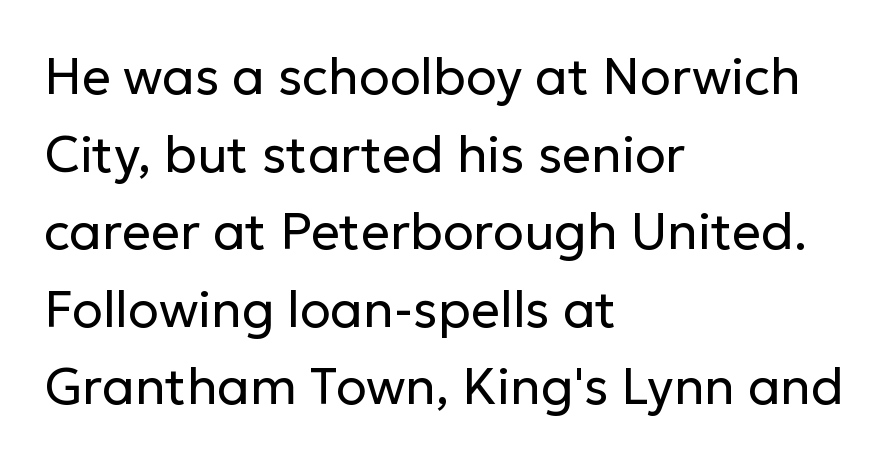
The image shows 51 px regular-weight sans-serif type, upright; set left-aligned, normal line spacing (1.52x), normal letter spacing, not underlined; low stroke contrast and a medium x-height.
